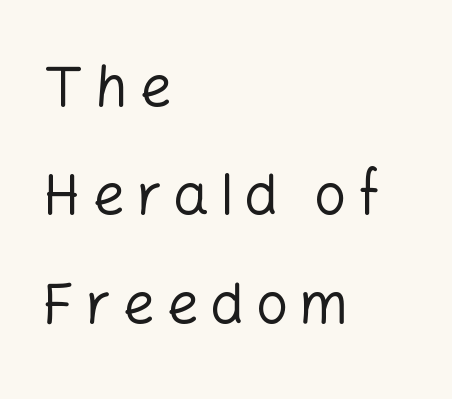
Caption: face not bold, strokes unweighted. Line spacing here is loose. Here the designer chose a conventional face with non-uniform glyph widths. Clear beneath every line of the passage.
